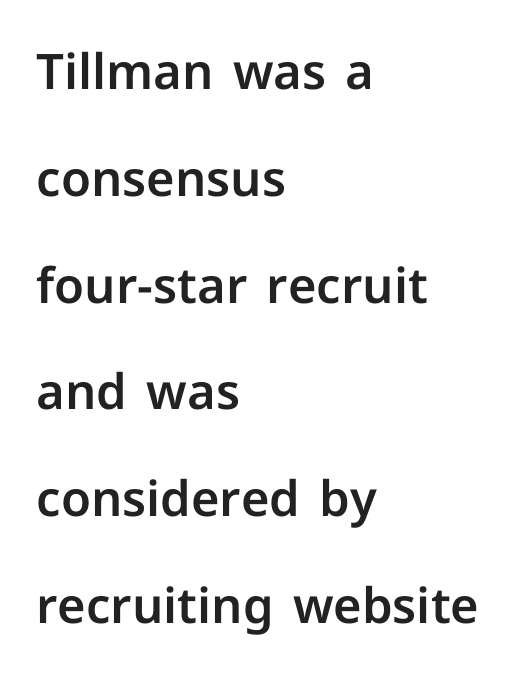
Italic? Not at all — the glyphs are vertical. Honestly, there is no underline to notice here at all. Are there feet on the stems? There aren't — it's a sans. Visually the block forms a straight wall on the left and a jagged coastline on the right. Whoever set this chose breathing room over compactness in the vertical rhythm. Proportional: the letters do not fall into vertical columns.
